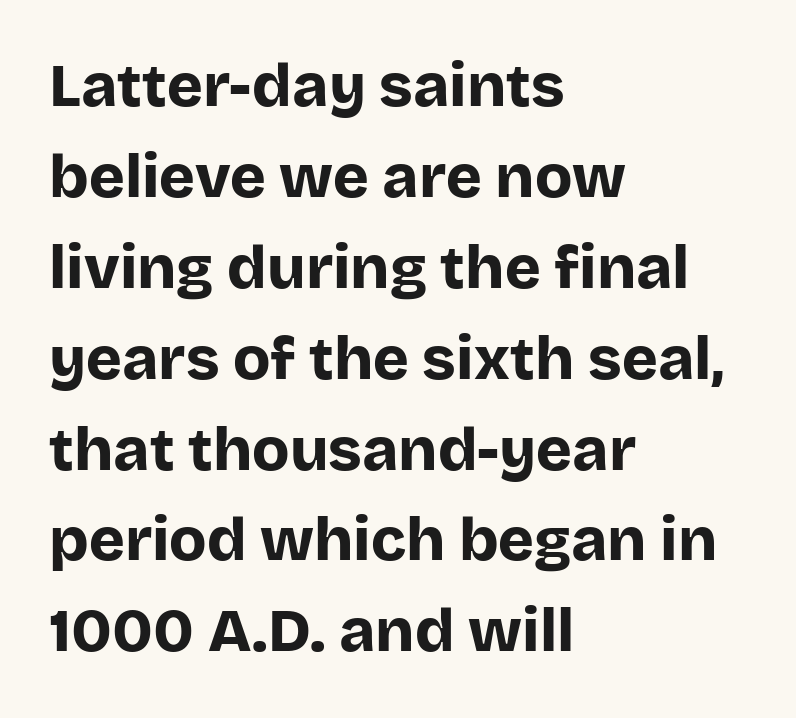
What's the leading like? Ordinary, nothing unusual. The text block is weighted toward the left margin, trailing off unevenly rightward. This rendering leaves character spacing at its baseline value. The glyphs are unaccompanied by any horizontal stroke below them.
